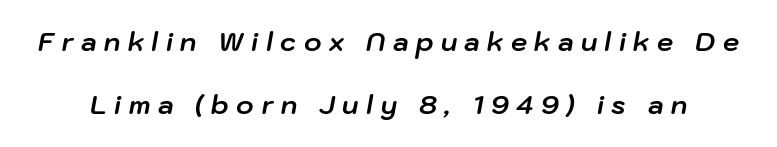
{"italic": "yes", "lean": "right", "slant_degrees": 10, "bold": "yes", "underline": "no", "line_spacing": "loose", "line_spacing_ratio": 2.44, "letter_spacing": "wide", "letter_spacing_em": 0.29, "glyph_px": 26}
